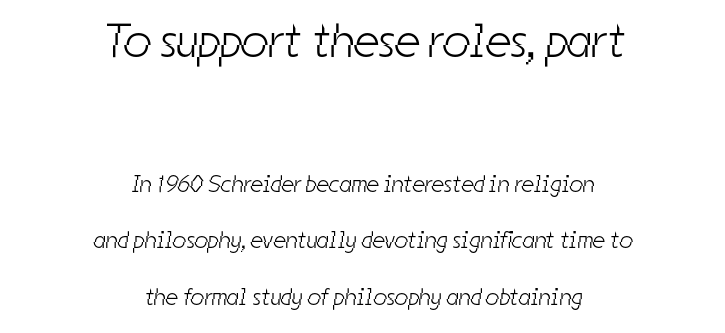
The image shows 48 px light, condensed sans-serif type; set centered, loose line spacing (2.36x), normal letter spacing, not underlined; the first (top) block is 2.0x larger; low stroke contrast and a medium x-height.
